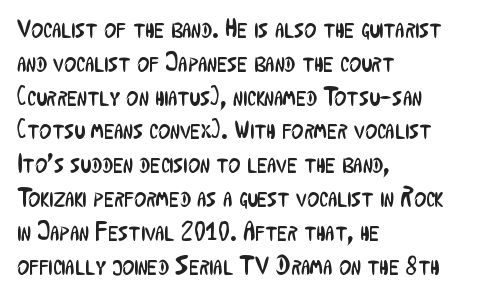
The image shows 26 px text type, upright; set left-aligned, normal line spacing (1.3x), normal letter spacing, not underlined.
